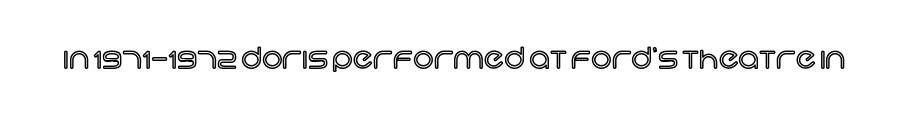
The image shows 29 px text type, upright; set normal letter spacing, not underlined; a large x-height.
